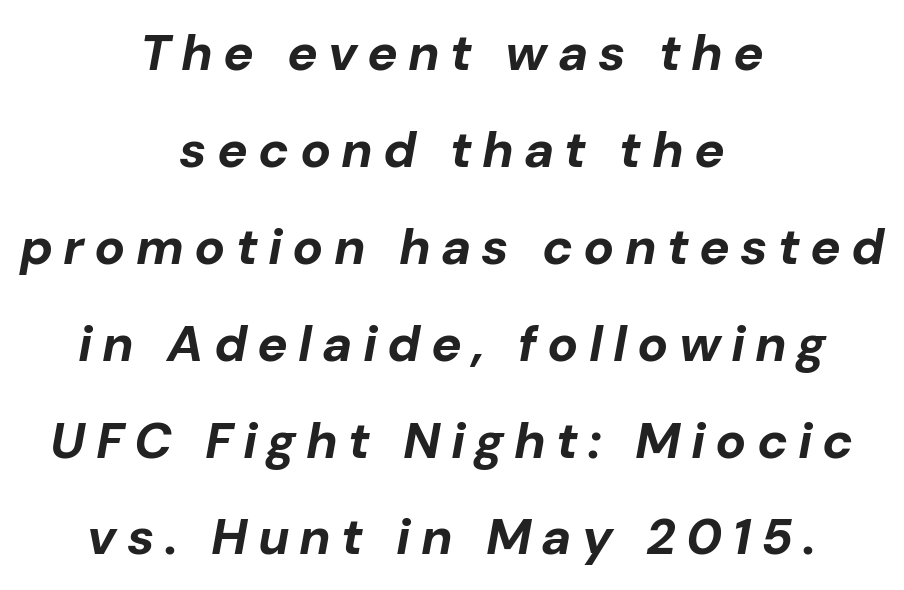
{"italic": "yes", "lean": "right", "slant_degrees": 10, "bold": "yes", "weight": "bold", "width": "normal", "stroke_contrast": "low", "x_height": "medium", "monospaced": "no", "underline": "no", "align": "center", "line_spacing": "loose", "line_spacing_ratio": 1.9, "letter_spacing": "wide", "letter_spacing_em": 0.2, "glyph_px": 51}
